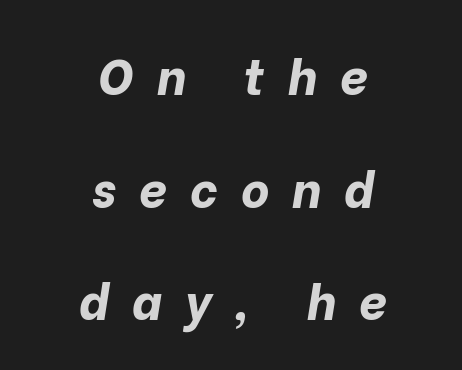
{"italic": "yes", "lean": "right", "slant_degrees": 10, "bold": "yes", "weight": "bold", "width": "normal", "stroke_contrast": "low", "x_height": "medium", "monospaced": "no", "underline": "no", "align": "center", "line_spacing": "loose", "line_spacing_ratio": 2.3, "letter_spacing": "wide", "letter_spacing_em": 0.47, "glyph_px": 49}
